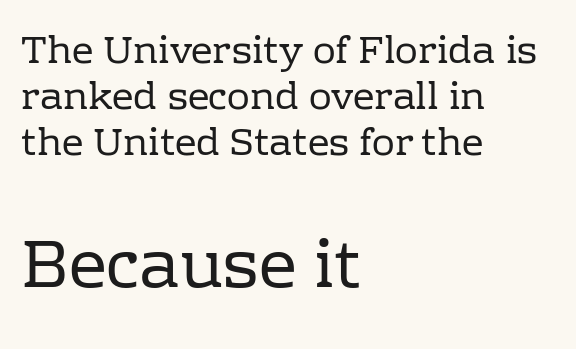
The second block has been scaled up relative to the first. The face used here is proportionally spaced, like ordinary book or web type. Standard letterfit; no display-style spreading of the glyphs. Every row of glyphs begins at an identical x-position on the left.
